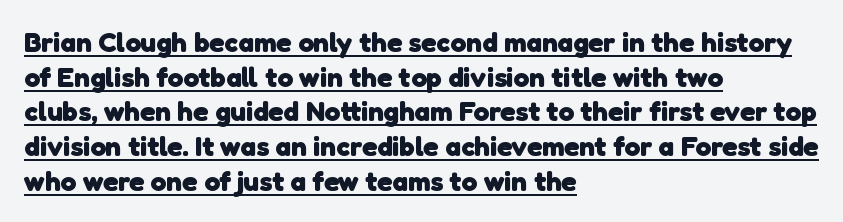
The image shows 28 px heavy sans-serif type; set left-aligned, line spacing 1.24x, normal letter spacing, underlined; low stroke contrast and a medium x-height.
